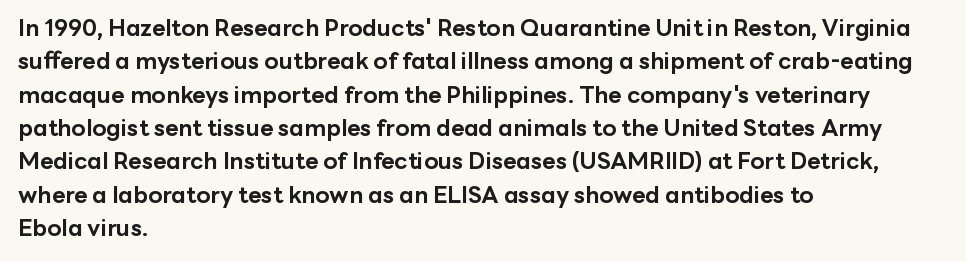
Q: Is the text bold? A: Yes.
Q: Is the text italic (slanted)? A: No, it is upright.
Q: Is the text underlined? A: No.
Q: How is the paragraph aligned? A: Left-aligned.
Q: Is the spacing between letters normal or unusually wide? A: Normal.
Q: Is the spacing between lines tight, normal or loose? A: Normal.
